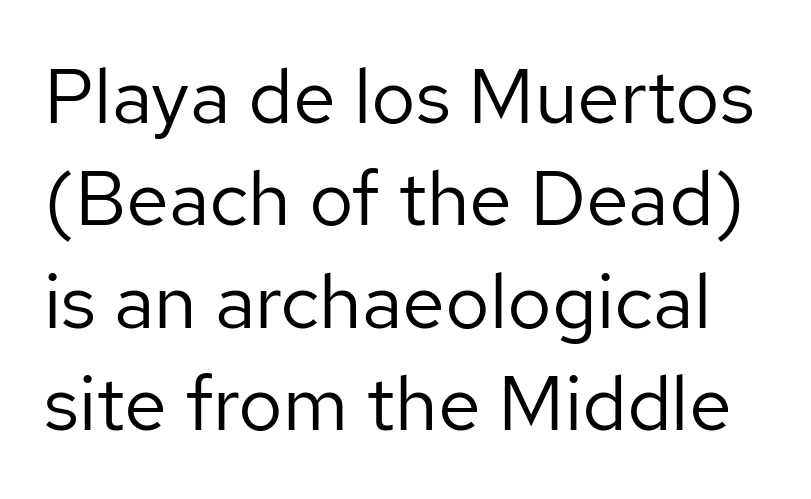
Q: Is the text bold? A: No.
Q: Is the text italic (slanted)? A: No, it is upright.
Q: Is the typeface a serif or a sans-serif typeface? A: Sans-serif.
Q: Is the text underlined? A: No.
Q: Is the spacing between letters normal or unusually wide? A: Normal.
Q: Is the spacing between lines tight, normal or loose? A: Normal.
Q: Width (condensed, normal, or wide)? A: Normal.
Q: Stroke contrast? A: Low.
Q: x-height? A: Medium.
Q: Monospaced? A: No.
